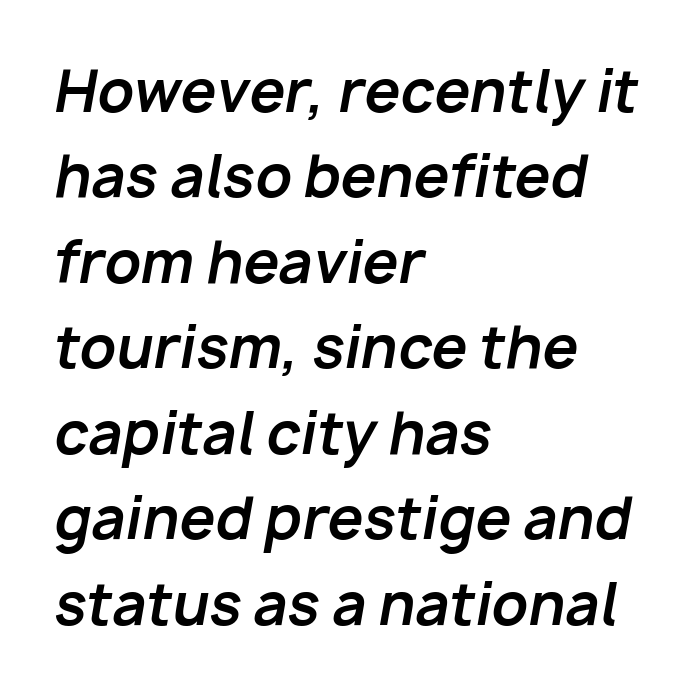
The image shows 57 px bold type, italic (leaning right); set left-aligned, normal line spacing (1.5x), normal letter spacing, not underlined; low stroke contrast and a medium x-height.
